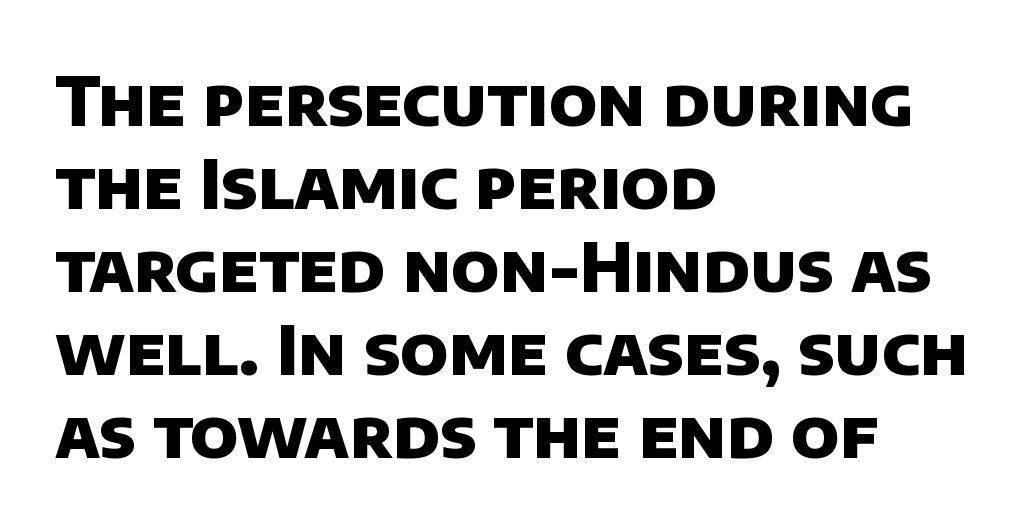
Q: Is the text bold? A: Yes.
Q: Is the typeface a serif or a sans-serif typeface? A: Sans-serif.
Q: Is the text underlined? A: No.
Q: How is the paragraph aligned? A: Left-aligned.
Q: Is the spacing between letters normal or unusually wide? A: Normal.
Q: Width (condensed, normal, or wide)? A: Normal.
Q: Stroke contrast? A: Low.
Q: x-height? A: Large.
Q: Monospaced? A: No.
